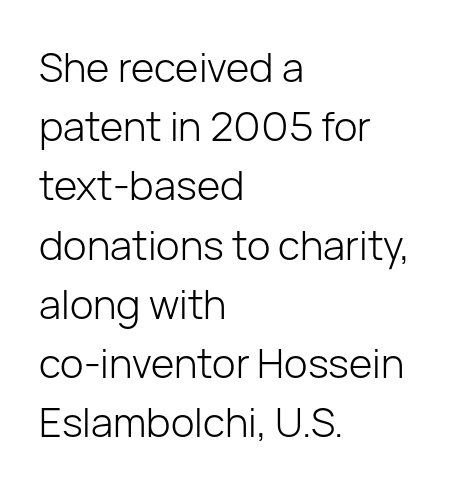
The image shows 40 px light sans-serif type, upright; set left-aligned, normal line spacing (1.48x), normal letter spacing, not underlined; low stroke contrast and a medium x-height.
